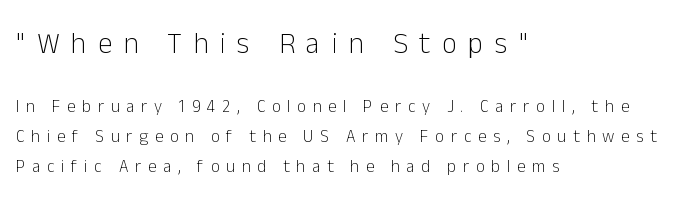
{"serif": "no", "italic": "no", "bold": "no", "weight": "light", "width": "normal", "stroke_contrast": "low", "x_height": "medium", "monospaced": "no", "underline": "no", "align": "left", "line_spacing_ratio": 1.76, "letter_spacing": "wide", "letter_spacing_em": 0.4, "larger_block": "first", "size_ratio": 1.71, "glyph_px": 29}
